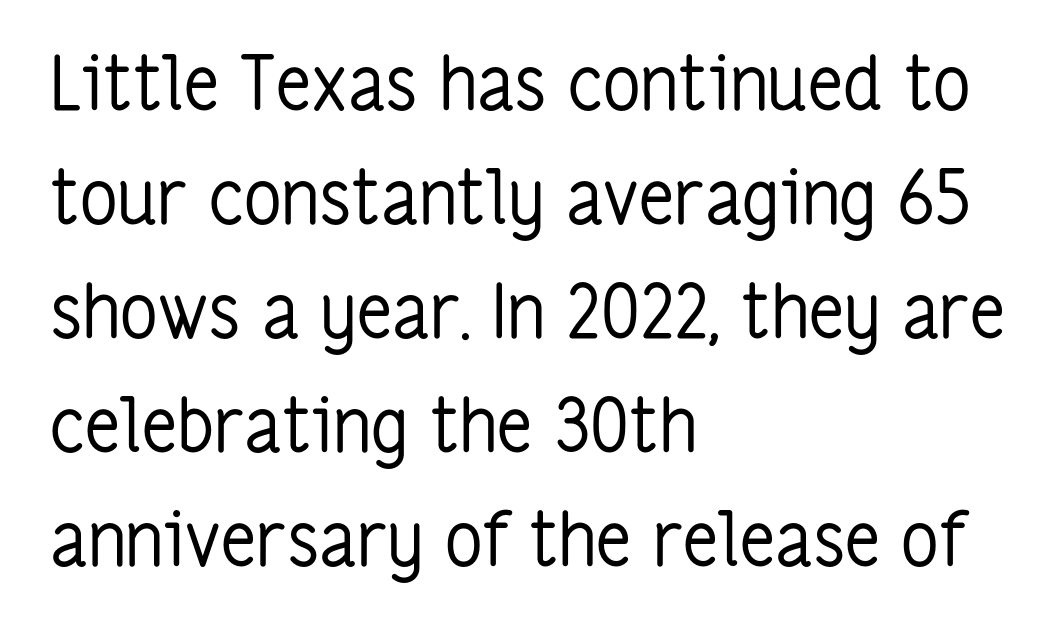
{"serif": "no", "italic": "no", "bold": "no", "weight": "regular", "width": "condensed", "stroke_contrast": "low", "x_height": "medium", "monospaced": "no", "underline": "no", "align": "left", "line_spacing": "normal", "line_spacing_ratio": 1.54, "letter_spacing": "normal", "letter_spacing_em": 0.0, "glyph_px": 74}
